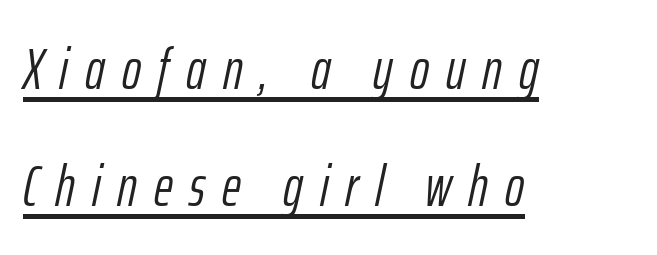
The image shows 58 px light, condensed type, italic (leaning right); set left-aligned, loose line spacing (2.01x), unusually wide letter spacing (+0.29 em), underlined; low stroke contrast and a medium x-height.
